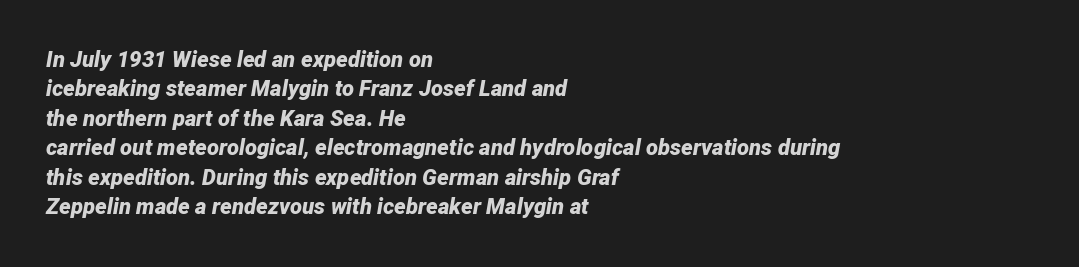
When letters slant like this, we call the style italic. Horizontal alignment here is leftward, the default for most running prose. The typesetting leans heavy: a genuine bold. The space between consecutive lines is moderate.
